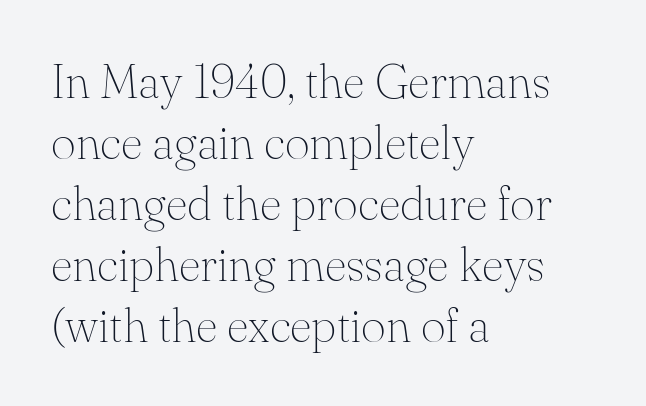
Stroke terminals: seriffed. Note the varied advance widths — an 'i' is clearly narrower than an 'm'. This rendering uses left alignment, leaving the right contour irregular. Between one letter and the next there's only the usual sliver of space. Stroke thickness stays within the range of a standard reading face or lighter.
